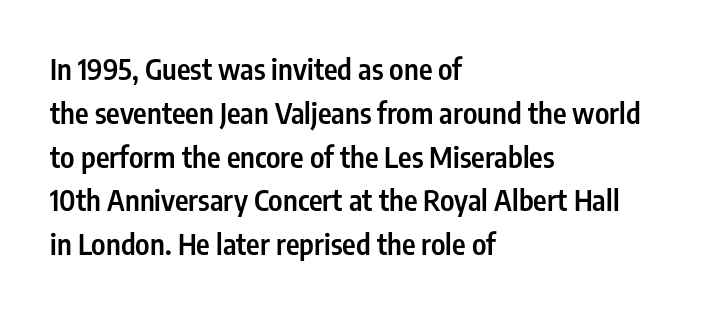
Q: Is the text bold? A: Semi-bold.
Q: Is the text italic (slanted)? A: No, it is upright.
Q: Is the typeface a serif or a sans-serif typeface? A: Sans-serif.
Q: Is the text underlined? A: No.
Q: How is the paragraph aligned? A: Left-aligned.
Q: Is the spacing between letters normal or unusually wide? A: Normal.
Q: Is the spacing between lines tight, normal or loose? A: Normal.
Q: Width (condensed, normal, or wide)? A: Condensed.
Q: Stroke contrast? A: Low.
Q: x-height? A: Medium.
Q: Monospaced? A: No.
